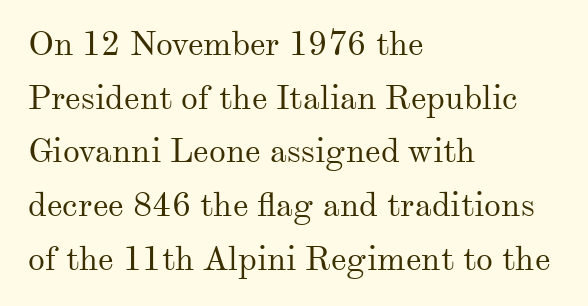
The image shows 34 px regular-weight serif type, upright; set left-aligned, normal line spacing (1.58x), normal letter spacing, not underlined; medium stroke contrast and a small x-height.
